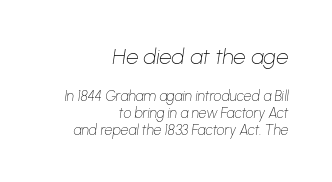
Q: Is the text bold? A: No.
Q: Is the text italic (slanted)? A: Yes, it leans right by about 8 degrees.
Q: Is the text underlined? A: No.
Q: How is the paragraph aligned? A: Right-aligned.
Q: Is the spacing between letters normal or unusually wide? A: Normal.
Q: Which block of text is set in a larger size, the first (top) or the second (bottom)? A: The first (top) one.
